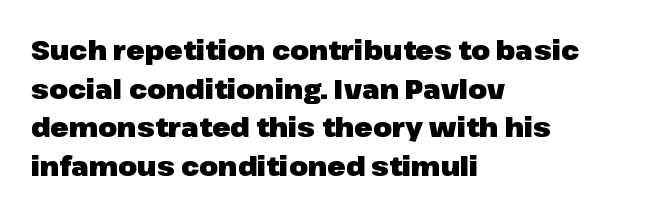
Q: Is the text bold? A: Yes.
Q: Is the text italic (slanted)? A: No, it is upright.
Q: Is the text underlined? A: No.
Q: How is the paragraph aligned? A: Left-aligned.
Q: Is the spacing between letters normal or unusually wide? A: Normal.
Q: Is the spacing between lines tight, normal or loose? A: Normal.
